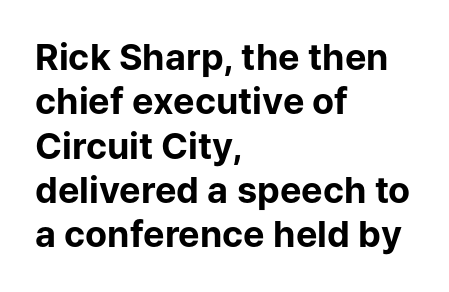
{"serif": "no", "italic": "no", "bold": "yes", "weight": "bold", "width": "normal", "stroke_contrast": "low", "x_height": "medium", "monospaced": "no", "underline": "no", "align": "left", "line_spacing_ratio": 1.23, "letter_spacing": "normal", "letter_spacing_em": 0.0, "glyph_px": 36}
